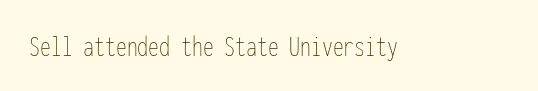
Q: Is the text bold? A: No.
Q: Is the text italic (slanted)? A: No, it is upright.
Q: Is the text underlined? A: No.
Q: Is the spacing between letters normal or unusually wide? A: Normal.
Q: Width (condensed, normal, or wide)? A: Condensed.
Q: Stroke contrast? A: Low.
Q: x-height? A: Medium.
Q: Monospaced? A: Yes.
